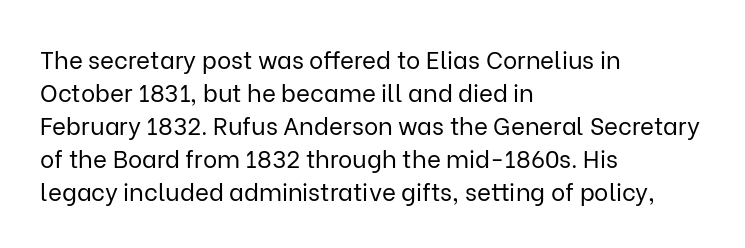
These lines stack with their left ends in a neat column. Letters rest on an invisible, unmarked baseline. The lines sit at an ordinary, default distance from one another. The type sits square on the baseline with zero lean. No letter is thick-stroked: the sample isn't bold. Default kerning and tracking; the words read as compact shapes.
